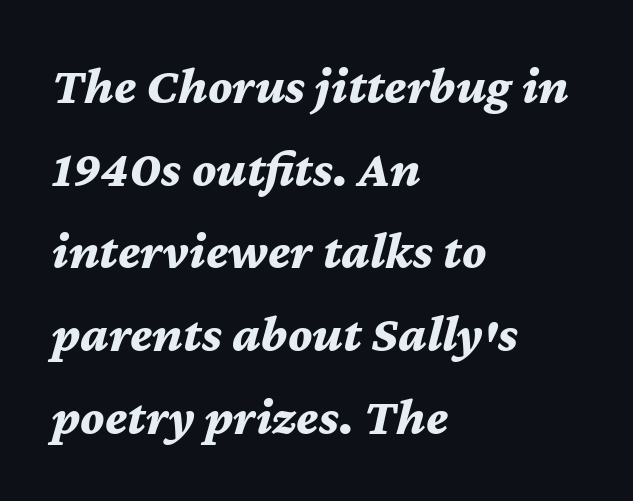
The image shows 52 px bold type, italic (leaning right); set left-aligned, normal line spacing (1.59x), normal letter spacing, not underlined; medium stroke contrast and a medium x-height.
